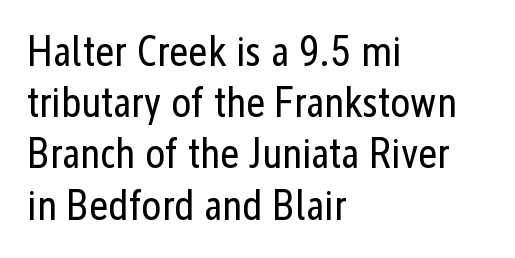
Q: Is the text bold? A: No.
Q: Is the text italic (slanted)? A: No, it is upright.
Q: Is the typeface a serif or a sans-serif typeface? A: Sans-serif.
Q: Is the text underlined? A: No.
Q: How is the paragraph aligned? A: Left-aligned.
Q: Is the spacing between letters normal or unusually wide? A: Normal.
Q: Width (condensed, normal, or wide)? A: Condensed.
Q: Stroke contrast? A: Low.
Q: x-height? A: Medium.
Q: Monospaced? A: No.
